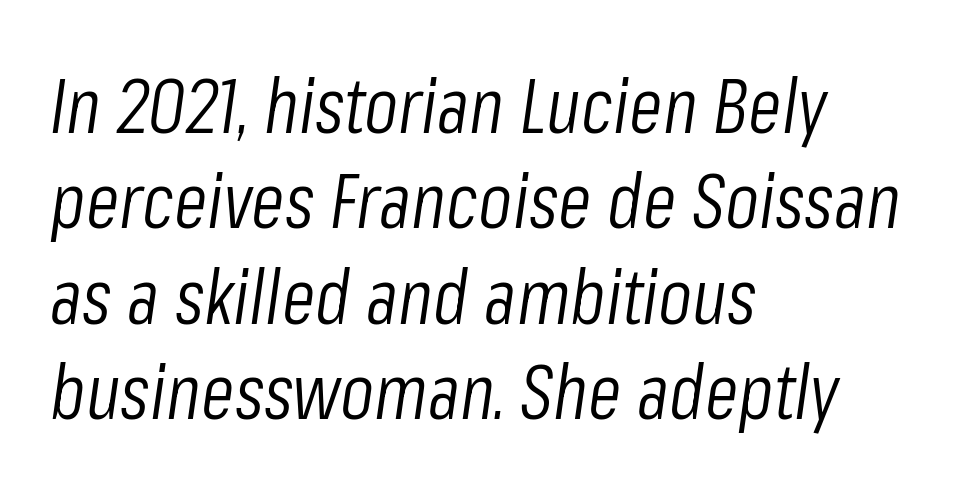
Check the space under the baseline: it is left empty. When letters slant like this, we call the style italic. A student would call this left alignment; a typographer would say flush left, rag right. Look at the tracking — it's just the regular setting, nothing added.
